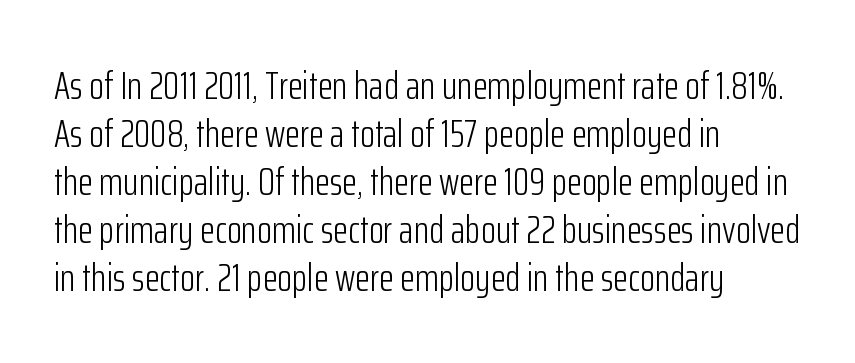
Bare-footed words on every line. A roman cut, with each character standing at attention. Examine the stroke ends and you'll find no serifs. One-word summary of the alignment: left. Do the characters align in a grid? No, the font is proportional. Compared with a typical body face, this is equally light or lighter still.
